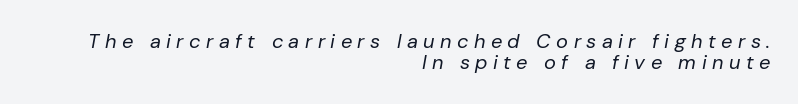
The image shows 20 px text type, italic (leaning right); set right-aligned, tight line spacing (1.05x), unusually wide letter spacing (+0.27 em), not underlined.
